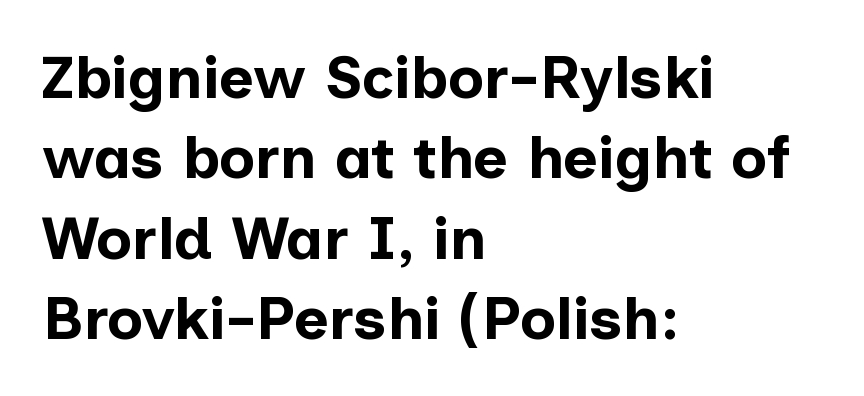
{"serif": "no", "italic": "no", "bold": "yes", "weight": "bold", "width": "normal", "stroke_contrast": "low", "x_height": "medium", "monospaced": "no", "underline": "no", "align": "left", "line_spacing": "normal", "line_spacing_ratio": 1.34, "letter_spacing": "normal", "letter_spacing_em": 0.0, "glyph_px": 60}
